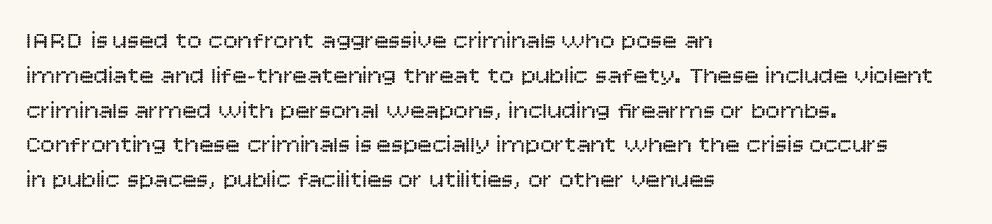
Summary of weight: not heavy and not bold. The passage shown stacks its lines at a standard gap. Upright lettering throughout. Tracking value appears to be zero — textbook default spacing.
